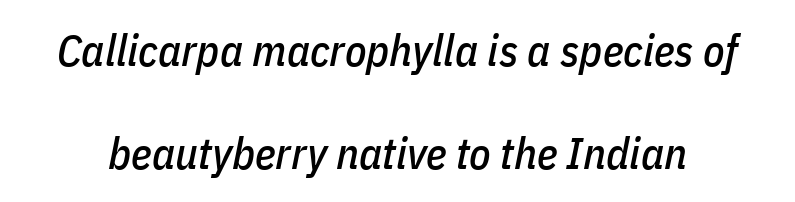
The image shows 44 px condensed type, italic (leaning right); set loose line spacing (2.33x), normal letter spacing, not underlined; low stroke contrast and a medium x-height.
